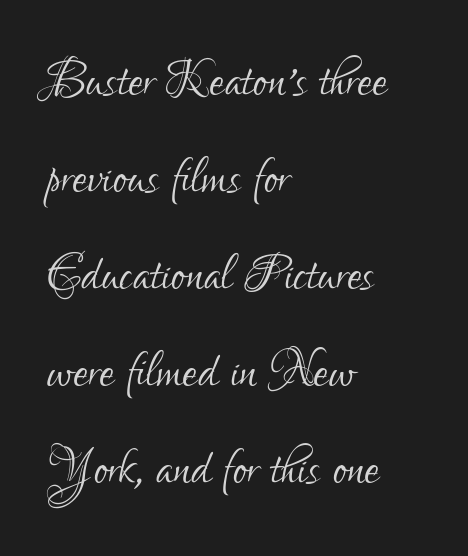
{"serif": "no", "bold": "no", "weight": "light", "width": "condensed", "stroke_contrast": "low", "x_height": "small", "monospaced": "no", "underline": "no", "align": "left", "line_spacing": "normal", "line_spacing_ratio": 1.47, "letter_spacing": "normal", "letter_spacing_em": 0.0, "glyph_px": 66}
